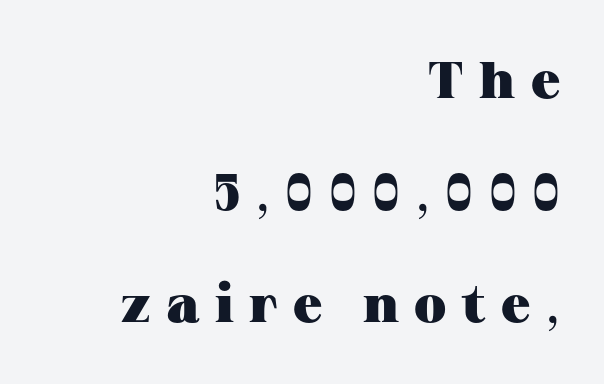
{"serif": "yes", "italic": "no", "bold": "yes", "weight": "heavy", "width": "wide", "stroke_contrast": "medium", "x_height": "medium", "monospaced": "no", "underline": "no", "align": "right", "line_spacing": "loose", "line_spacing_ratio": 2.15, "letter_spacing": "wide", "letter_spacing_em": 0.3, "glyph_px": 52}
